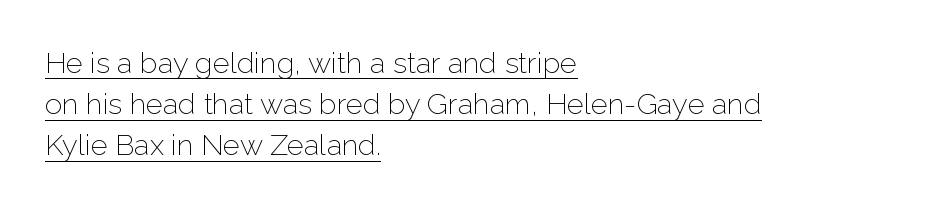
{"serif": "no", "italic": "no", "bold": "no", "weight": "light", "width": "normal", "stroke_contrast": "low", "x_height": "medium", "monospaced": "no", "underline": "yes", "align": "left", "line_spacing": "normal", "line_spacing_ratio": 1.42, "letter_spacing": "normal", "letter_spacing_em": 0.0, "glyph_px": 29}
